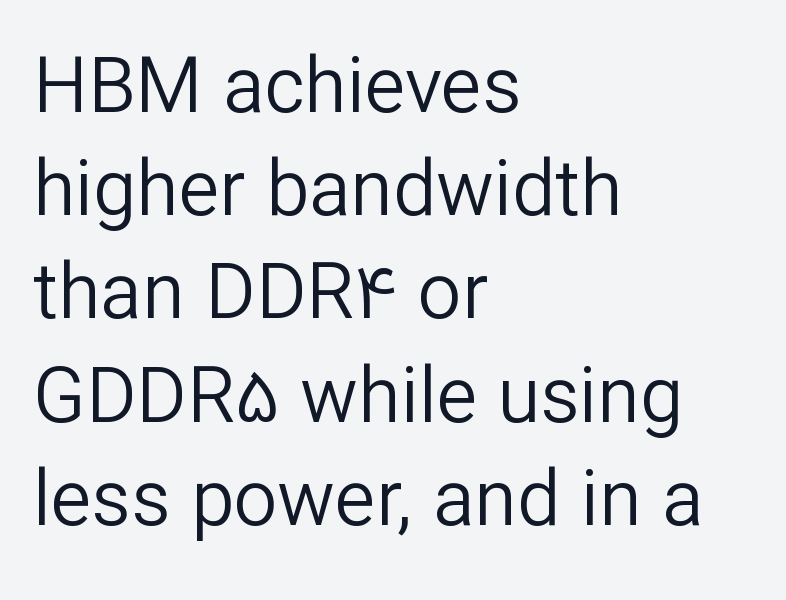
{"serif": "no", "italic": "no", "bold": "no", "weight": "regular", "width": "normal", "stroke_contrast": "low", "x_height": "medium", "monospaced": "no", "underline": "no", "align": "left", "line_spacing": "normal", "line_spacing_ratio": 1.34, "letter_spacing": "normal", "letter_spacing_em": 0.0, "glyph_px": 77}
